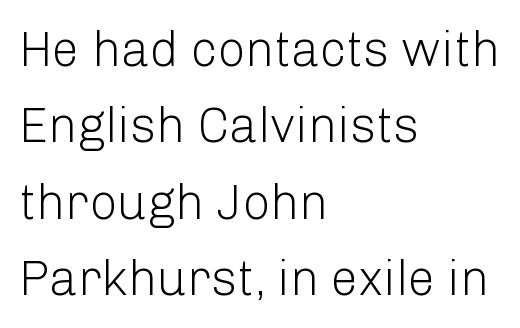
{"serif": "no", "italic": "no", "bold": "no", "weight": "light", "width": "normal", "stroke_contrast": "low", "x_height": "medium", "monospaced": "no", "underline": "no", "align": "left", "line_spacing": "normal", "line_spacing_ratio": 1.56, "letter_spacing": "normal", "letter_spacing_em": 0.0, "glyph_px": 49}
